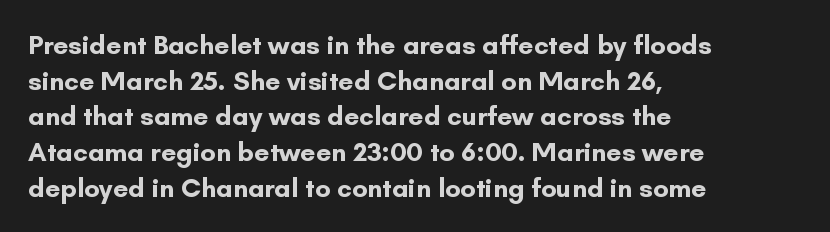
Q: Is the text bold? A: Yes.
Q: Is the text italic (slanted)? A: No, it is upright.
Q: Is the text underlined? A: No.
Q: How is the paragraph aligned? A: Left-aligned.
Q: Is the spacing between letters normal or unusually wide? A: Normal.
Q: Is the spacing between lines tight, normal or loose? A: Normal.
